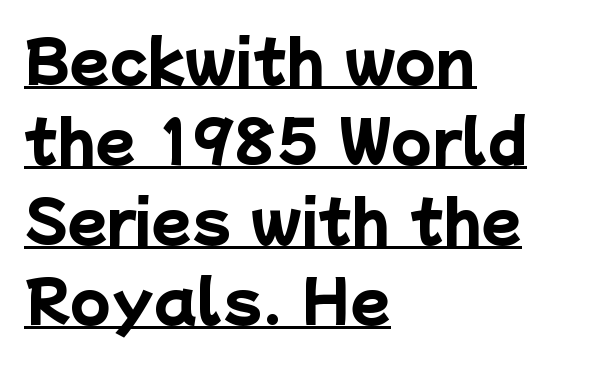
{"serif": "no", "bold": "yes", "weight": "heavy", "width": "normal", "stroke_contrast": "low", "x_height": "medium", "monospaced": "no", "underline": "yes", "align": "left", "line_spacing": "normal", "line_spacing_ratio": 1.38, "letter_spacing": "normal", "letter_spacing_em": 0.0, "glyph_px": 58}
